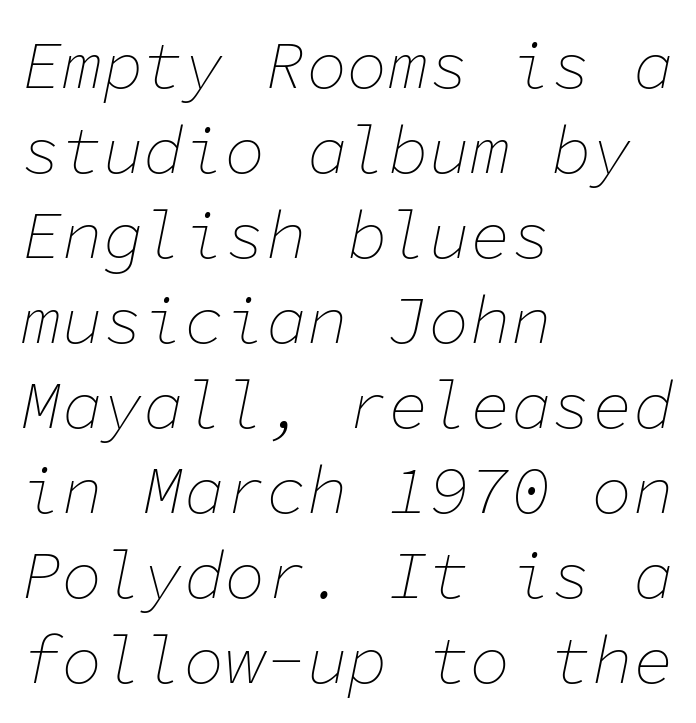
{"italic": "yes", "lean": "right", "slant_degrees": 11, "bold": "no", "weight": "thin", "width": "normal", "stroke_contrast": "low", "x_height": "medium", "monospaced": "yes", "underline": "no", "align": "left", "line_spacing": "normal", "line_spacing_ratio": 1.25, "letter_spacing": "normal", "letter_spacing_em": 0.0, "glyph_px": 68}
